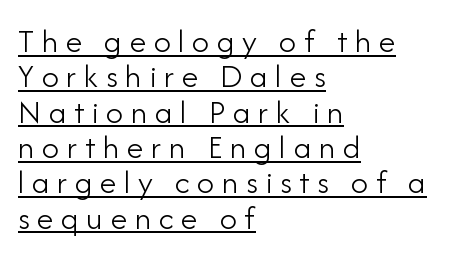
The image shows 34 px light sans-serif type, upright; set left-aligned, tight line spacing (1.04x), unusually wide letter spacing (+0.22 em), underlined; low stroke contrast and a small x-height.
